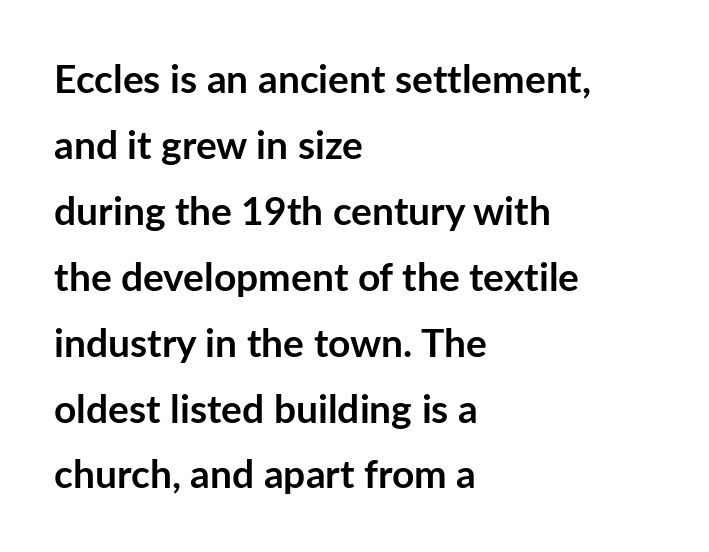
{"serif": "no", "italic": "no", "bold": "yes", "weight": "semibold", "width": "normal", "stroke_contrast": "low", "x_height": "medium", "monospaced": "no", "underline": "no", "align": "left", "line_spacing": "normal", "line_spacing_ratio": 1.69, "letter_spacing": "normal", "letter_spacing_em": 0.0, "glyph_px": 39}
